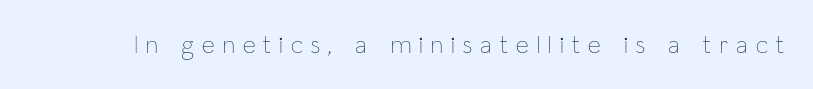
Spacing between characters has been opened up far beyond the box default. Every stem runs plumb, perpendicular to the baseline. No chunkiness to these letters — they're not bold. Check the space under the baseline: it is left empty.
